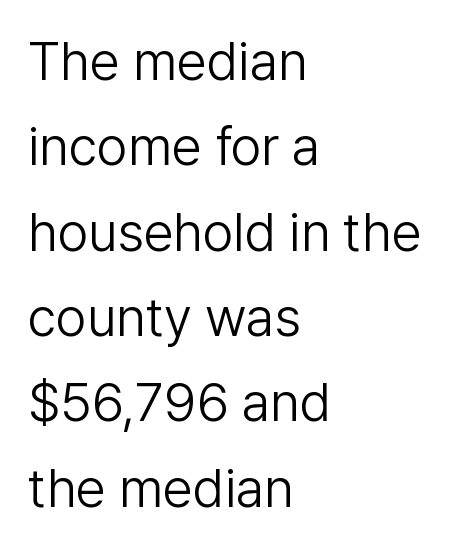
Counters stay open thanks to moderate or lighter strokes. In terms of posture, this sample is upright. Glyph-to-glyph distance matches everyday printed text. This sample has the flowing, uneven cadence of proportional lettering.
